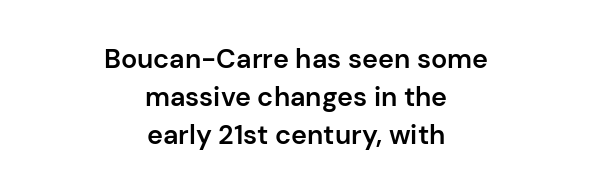
Q: Is the text bold? A: Semi-bold.
Q: Is the text italic (slanted)? A: No, it is upright.
Q: Is the text underlined? A: No.
Q: How is the paragraph aligned? A: Centered.
Q: Is the spacing between letters normal or unusually wide? A: Normal.
Q: Is the spacing between lines tight, normal or loose? A: Normal.
